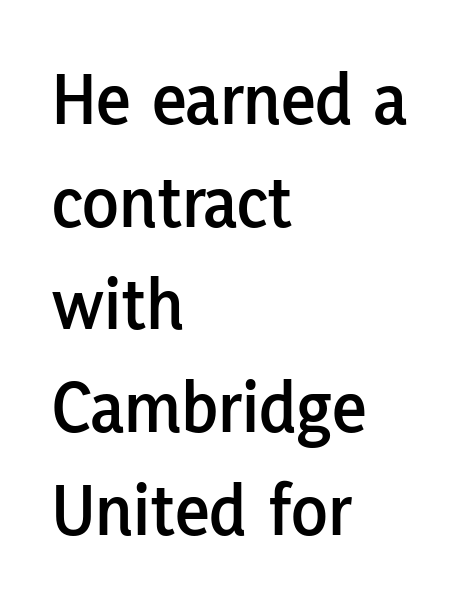
The image shows 75 px sans-serif type, upright; set left-aligned, normal line spacing (1.37x), normal letter spacing, not underlined; low stroke contrast and a medium x-height.
